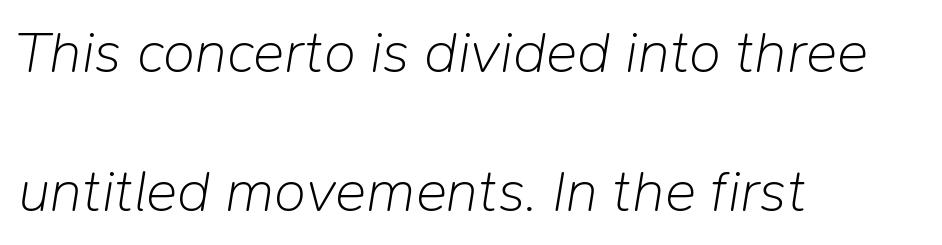
The image shows 59 px light type, italic (leaning right); set left-aligned, loose line spacing (2.36x), normal letter spacing, not underlined; low stroke contrast and a medium x-height.
